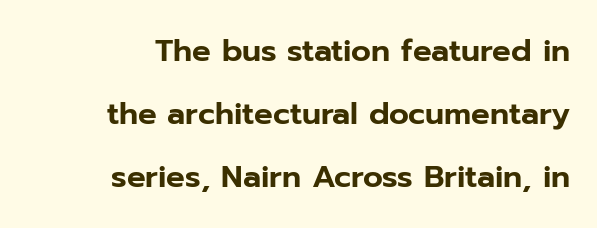
The space beneath each line is pristine and unruled. Every stem runs plumb, perpendicular to the baseline. Rows of type keep a wide berth in the vertical direction. This rendering uses right alignment, leaving the left contour irregular.
